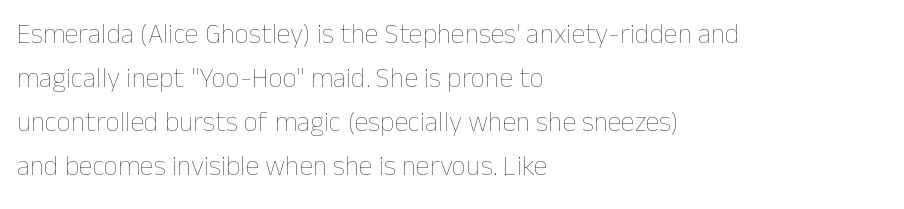
{"italic": "no", "bold": "no", "weight": "thin", "width": "normal", "stroke_contrast": "low", "x_height": "medium", "monospaced": "no", "underline": "no", "align": "left", "line_spacing": "normal", "line_spacing_ratio": 1.57, "letter_spacing": "normal", "letter_spacing_em": 0.0, "glyph_px": 28}
